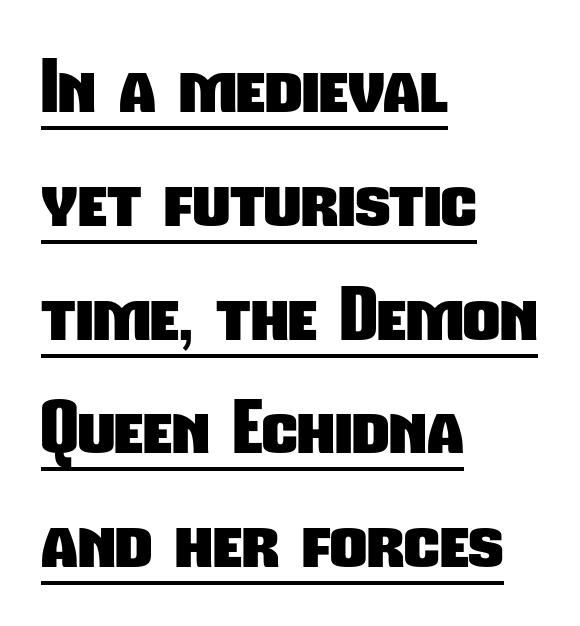
The image shows 72 px heavy, condensed sans-serif type; set left-aligned, normal line spacing (1.58x), normal letter spacing, underlined; low stroke contrast and a medium x-height.
